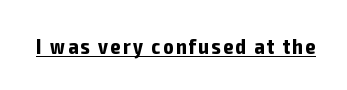
Q: Is the text bold? A: Yes.
Q: Is the text italic (slanted)? A: No, it is upright.
Q: Is the text underlined? A: Yes.
